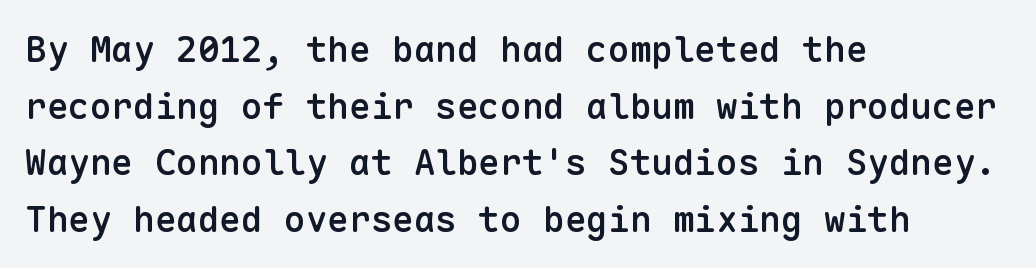
Just letters on the line, the space beneath them empty. Inter-character spacing is left at the font's built-in metrics. The vertical gap from one line to the next is medium. The lines are quadded left.
